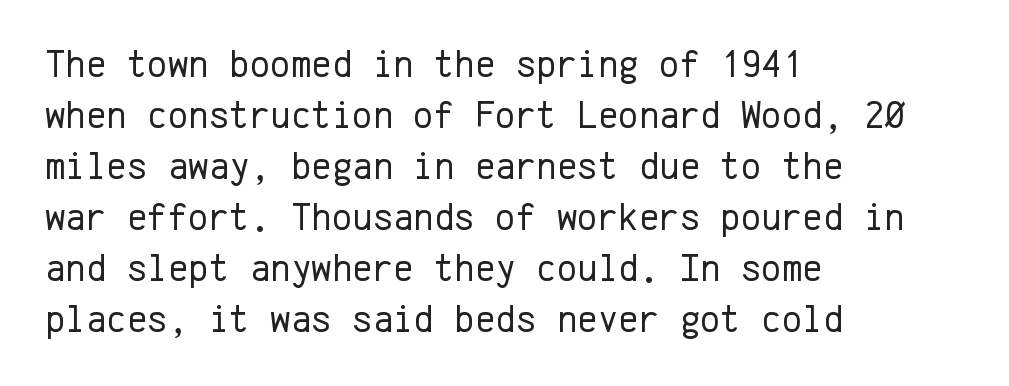
Horizontal bands of white between lines are of average thickness. Every character here occupies the same horizontal width, giving the sample a typewriter-like rhythm. Tracking value appears to be zero — textbook default spacing. You can tell from the bare stems that sans-serif type was used. The typesetting does not lean heavy: it is not bold.
